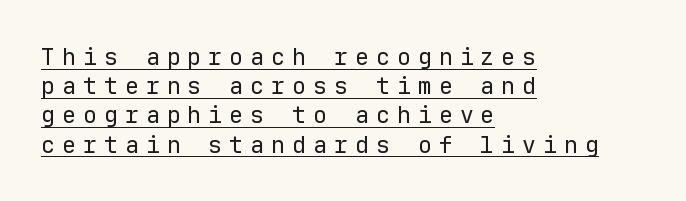
{"italic": "no", "bold": "no", "underline": "yes", "align": "left", "line_spacing": "normal", "line_spacing_ratio": 1.27, "letter_spacing": "wide", "letter_spacing_em": 0.31, "glyph_px": 23}
